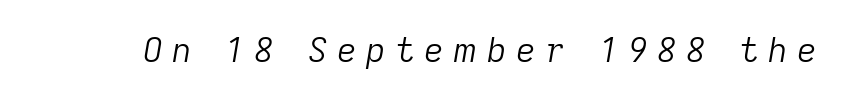
{"italic": "yes", "lean": "right", "slant_degrees": 9, "bold": "no", "weight": "light", "width": "normal", "stroke_contrast": "low", "x_height": "medium", "monospaced": "no", "underline": "no", "letter_spacing": "wide", "letter_spacing_em": 0.28, "glyph_px": 34}
